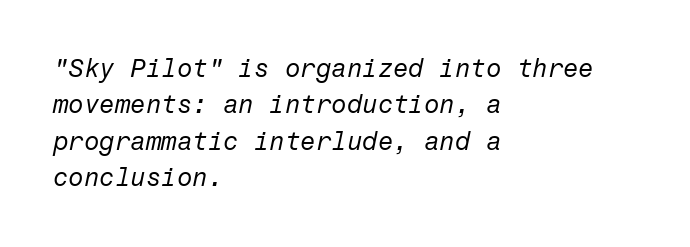
The image shows 25 px text type, italic (leaning right); set left-aligned, normal line spacing (1.46x), normal letter spacing, not underlined.
